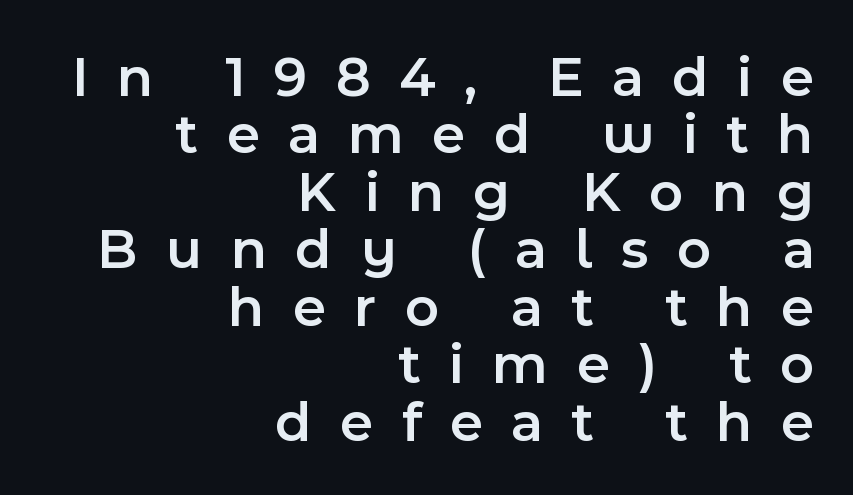
Casual observation: everything's shoved over to the right. The strip under each line holds only bare page. The face used here is a semibold: visibly heavier than regular, lighter than bold. The block of text is dense from top to bottom, with scant space between rows.
